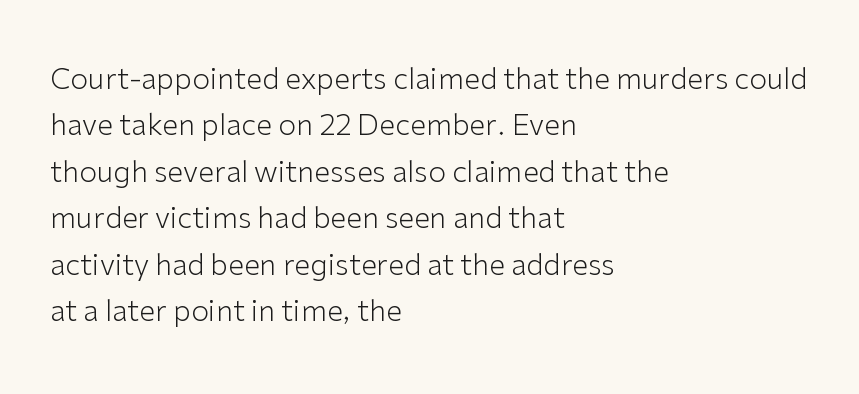
Is there any slant? The stems are plumb. You can tell from the bare stems that sans-serif type was used. How are the letters spaced? Ordinarily, with no added tracking. The line-height multiplier appears to be the usual default.
